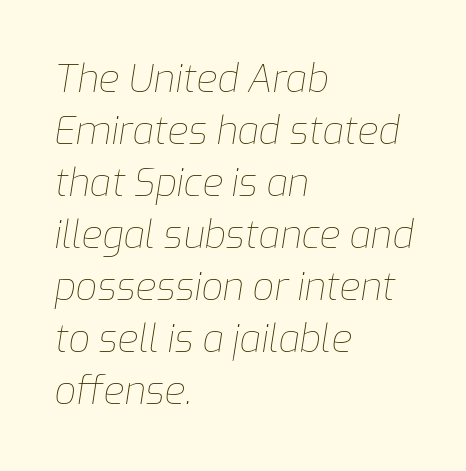
Q: Is the text bold? A: No.
Q: Is the text italic (slanted)? A: Yes, it leans right by about 9 degrees.
Q: Is the text underlined? A: No.
Q: How is the paragraph aligned? A: Left-aligned.
Q: Is the spacing between letters normal or unusually wide? A: Normal.
Q: Is the spacing between lines tight, normal or loose? A: Normal.
Q: Width (condensed, normal, or wide)? A: Normal.
Q: Stroke contrast? A: Low.
Q: x-height? A: Medium.
Q: Monospaced? A: No.
